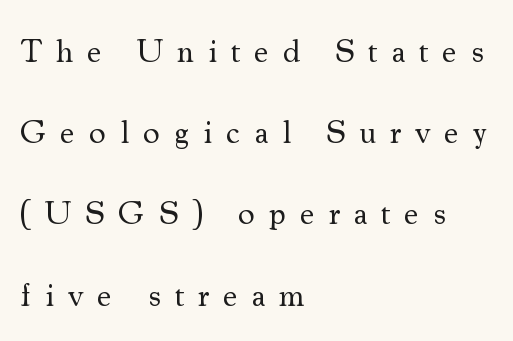
The image shows 33 px regular-weight serif type, upright; set left-aligned, loose line spacing (2.46x), unusually wide letter spacing (+0.42 em), not underlined; medium stroke contrast and a small x-height.
